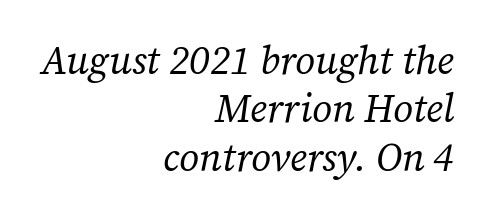
Q: Is the text bold? A: No.
Q: Is the text italic (slanted)? A: Yes, it leans right by about 12 degrees.
Q: Is the typeface a serif or a sans-serif typeface? A: Serif.
Q: Is the text underlined? A: No.
Q: How is the paragraph aligned? A: Right-aligned.
Q: Is the spacing between letters normal or unusually wide? A: Normal.
Q: Width (condensed, normal, or wide)? A: Normal.
Q: Stroke contrast? A: Low.
Q: x-height? A: Medium.
Q: Monospaced? A: No.
